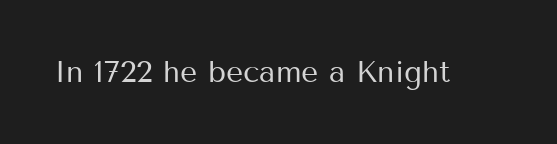
The image shows 30 px regular-weight sans-serif type, upright; set normal letter spacing, not underlined; medium stroke contrast and a medium x-height.
